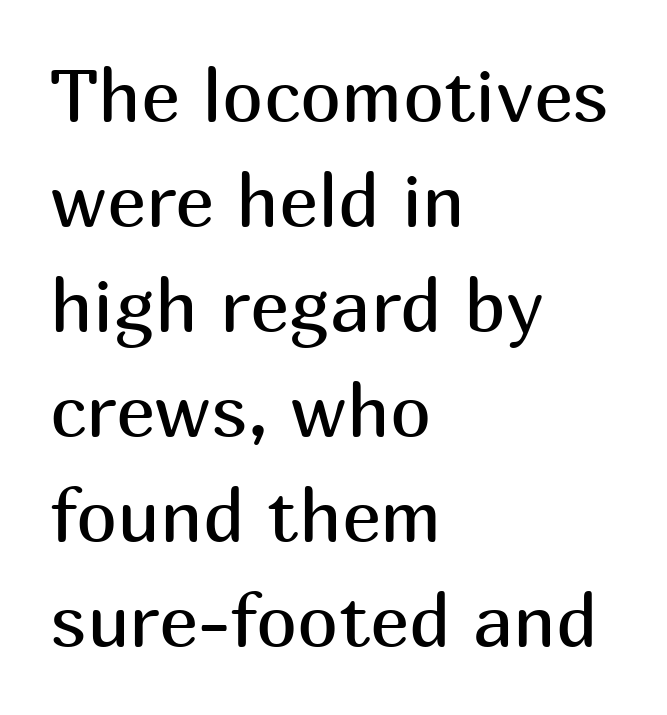
Q: Is the text bold? A: No.
Q: Is the text italic (slanted)? A: No, it is upright.
Q: Is the typeface a serif or a sans-serif typeface? A: Sans-serif.
Q: Is the text underlined? A: No.
Q: How is the paragraph aligned? A: Left-aligned.
Q: Is the spacing between letters normal or unusually wide? A: Normal.
Q: Is the spacing between lines tight, normal or loose? A: Normal.
Q: Width (condensed, normal, or wide)? A: Normal.
Q: Stroke contrast? A: Medium.
Q: x-height? A: Medium.
Q: Monospaced? A: No.
